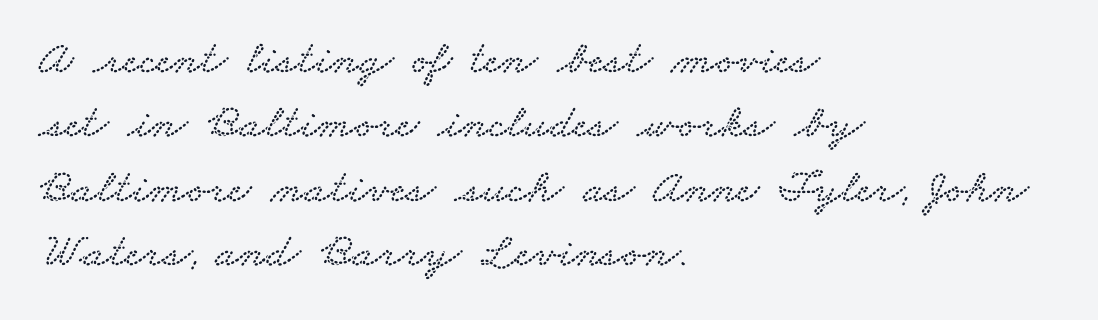
{"serif": "yes", "width": "wide", "stroke_contrast": "low", "x_height": "small", "monospaced": "no", "underline": "no", "align": "left", "line_spacing": "normal", "line_spacing_ratio": 1.34, "letter_spacing": "normal", "letter_spacing_em": 0.0, "glyph_px": 48}
